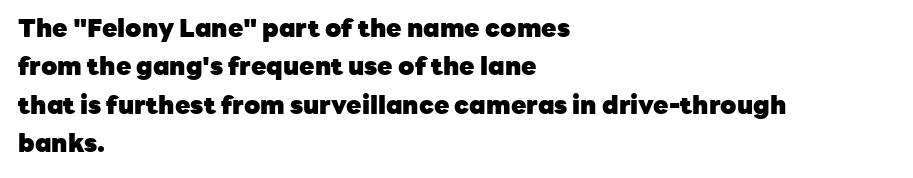
{"italic": "no", "bold": "yes", "underline": "no", "align": "left", "line_spacing": "normal", "line_spacing_ratio": 1.54, "letter_spacing": "normal", "letter_spacing_em": 0.0, "glyph_px": 25}
